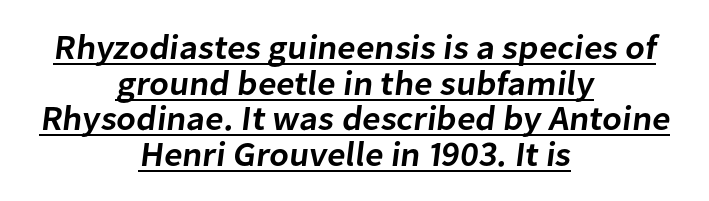
The image shows 35 px semibold sans-serif type; set centered, tight line spacing (1.02x), normal letter spacing, underlined; low stroke contrast and a medium x-height.
